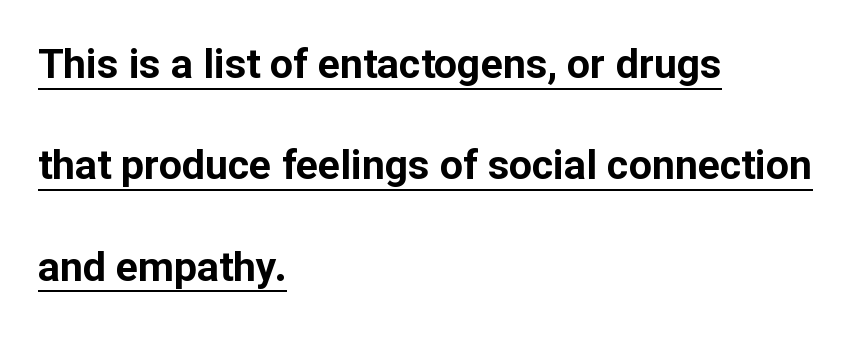
Spacing verdict: proportional, widths tailored to each character. The glyphs have the mass of a bold cut. A typesetter would call this leading open, well beyond the default. Students, note that the glyphs here touch the page at normal intervals. Left-aligned paragraph, ragged on the right. This rendering employs a face without finishing strokes, i.e., a sans-serif.
